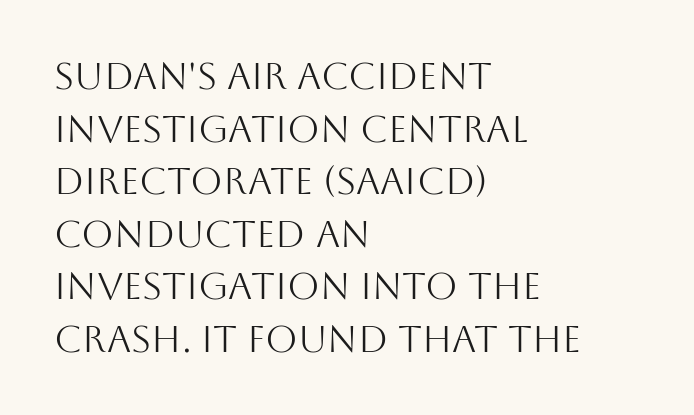
The image shows 37 px light sans-serif type, upright; set left-aligned, normal line spacing (1.42x), normal letter spacing, not underlined; medium stroke contrast and a large x-height.
